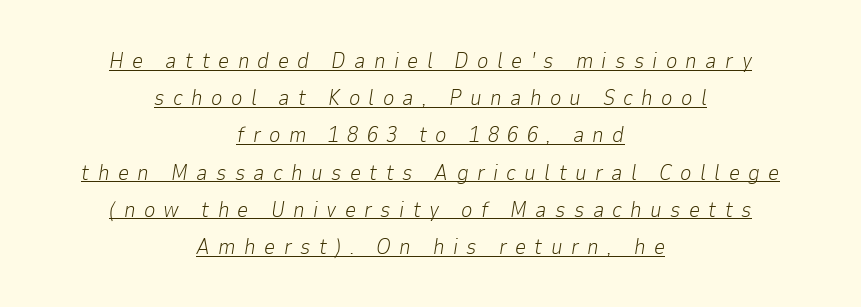
The image shows 22 px text type, italic (leaning right); set centered, normal line spacing (1.69x), unusually wide letter spacing (+0.38 em), underlined.
